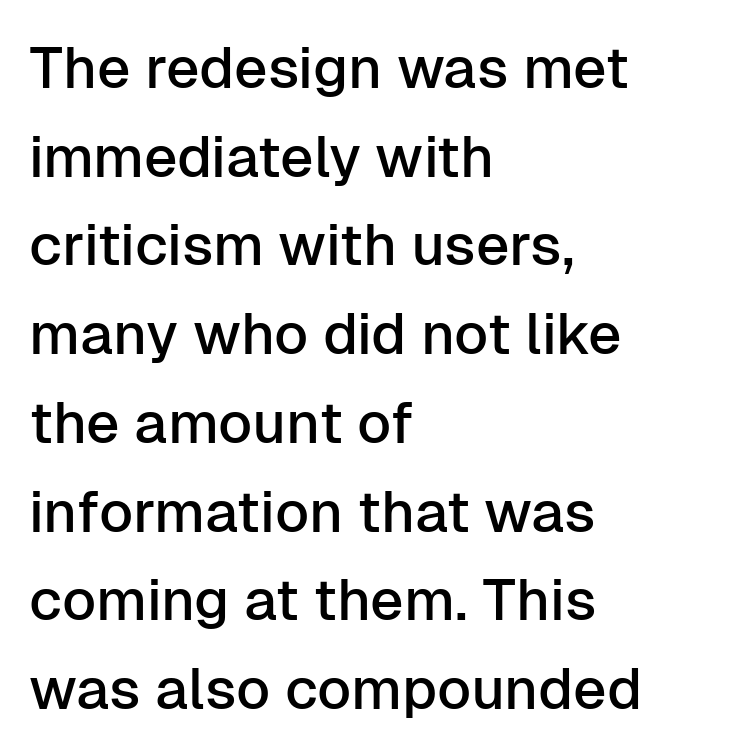
Does extra space separate the letters? No, they use regular spacing. The strip under each line holds only bare page. Posture: upright roman. The passage shown is typed in a proportional face where columns would drift. Grotesque or geometric, the face here clearly has no serifs.
